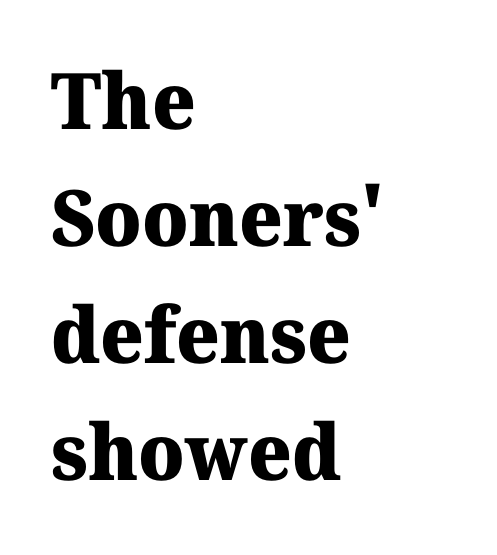
The image shows 78 px heavy serif type, upright; set left-aligned, normal line spacing (1.5x), normal letter spacing, not underlined; medium stroke contrast and a medium x-height.
